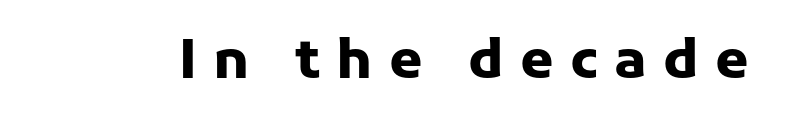
In terms of posture, this sample is upright. Someone cranked the tracking dial way up on this one. Note: no serifs on the glyphs. Emphasis by weight is at full strength: bold. You could not count columns in this text — the font is proportionally spaced.
